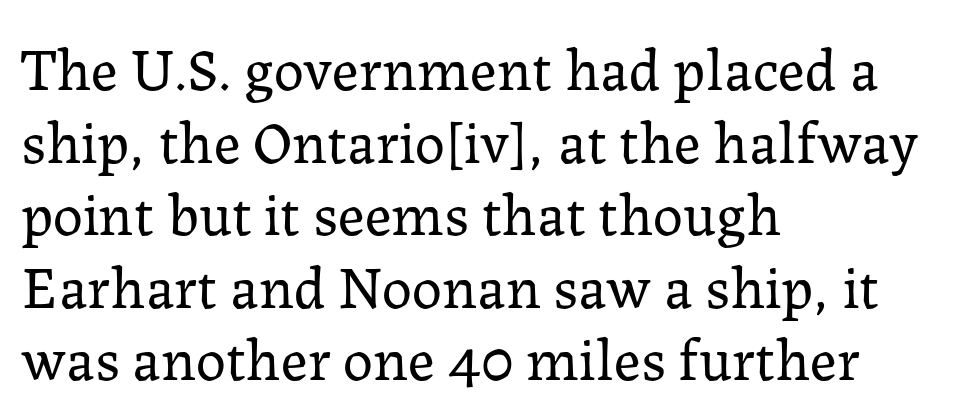
{"serif": "yes", "italic": "no", "bold": "no", "weight": "regular", "width": "normal", "stroke_contrast": "low", "x_height": "medium", "monospaced": "no", "underline": "no", "align": "left", "line_spacing_ratio": 1.21, "letter_spacing": "normal", "letter_spacing_em": 0.0, "glyph_px": 60}
